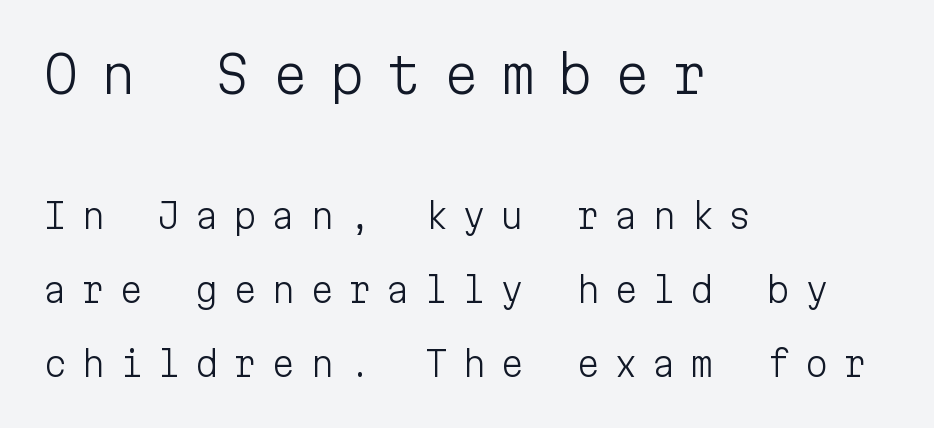
Q: Is the text bold? A: No.
Q: Is the text italic (slanted)? A: No, it is upright.
Q: Is the typeface a serif or a sans-serif typeface? A: Sans-serif.
Q: Is the text underlined? A: No.
Q: How is the paragraph aligned? A: Left-aligned.
Q: Is the spacing between letters normal or unusually wide? A: Unusually wide.
Q: Is the spacing between lines tight, normal or loose? A: Loose.
Q: Which block of text is set in a larger size, the first (top) or the second (bottom)? A: The first (top) one.
Q: Width (condensed, normal, or wide)? A: Normal.
Q: Stroke contrast? A: Low.
Q: x-height? A: Medium.
Q: Monospaced? A: Yes.
